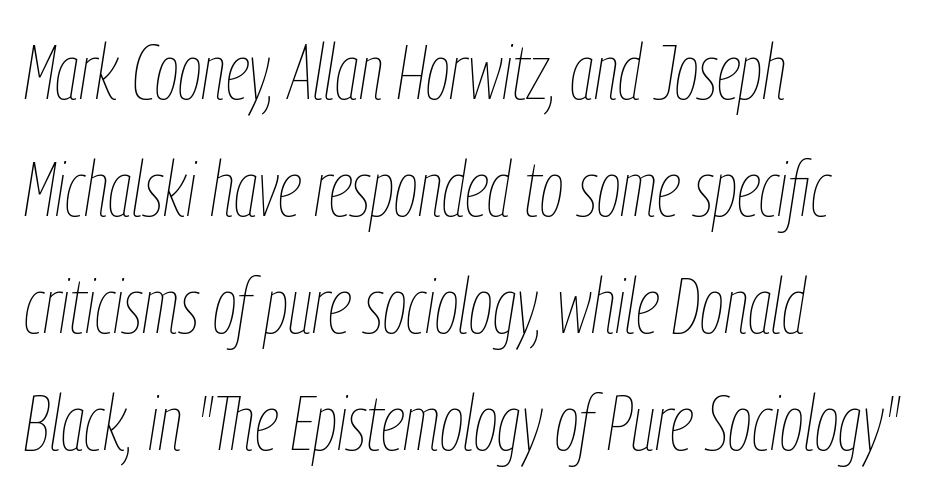
This sample uses an oblique cut, with every glyph tilted off the vertical. The lines in this sample share a left origin and differ only in where they stop. The vertical gap from one line to the next is medium. The specimen omits any rule beneath the text block's lines. The letters advance in unequal steps, a hallmark of proportional type.
